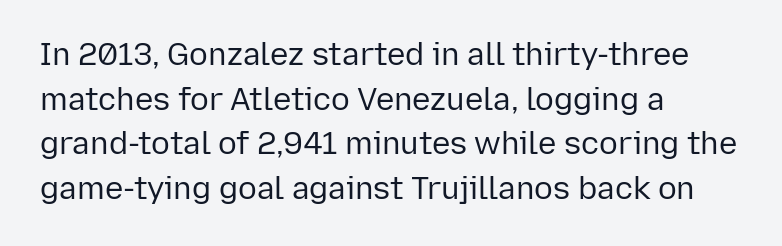
Nobody drew a line under any word here. The face used here is a sans, in the tradition of grotesques and geometrics. Notice how the stems are strictly vertical — no italics here. No extra tracking has been applied to these lines. Whoever set this chose a conventional vertical rhythm.
